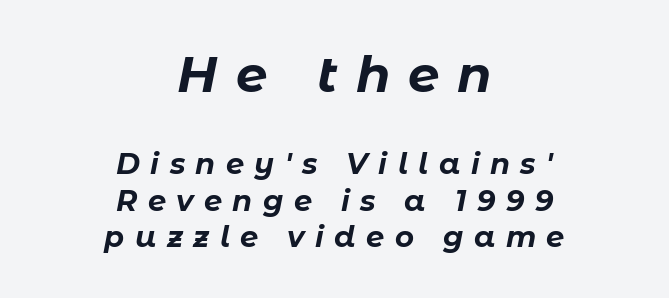
Style check: oblique. Rule under the text: the space is simply empty. Students, this is bold: see how much ink each stroke carries. Regular leading. Do the characters align in a grid? No, the font is proportional. You get the large type first, then a drop to smaller type.
